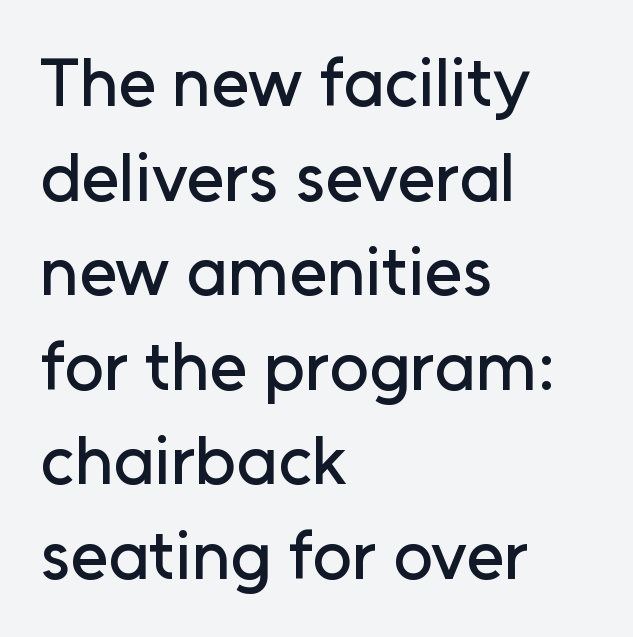
Q: Is the text italic (slanted)? A: No, it is upright.
Q: Is the typeface a serif or a sans-serif typeface? A: Sans-serif.
Q: Is the text underlined? A: No.
Q: How is the paragraph aligned? A: Left-aligned.
Q: Is the spacing between letters normal or unusually wide? A: Normal.
Q: Is the spacing between lines tight, normal or loose? A: Normal.
Q: Width (condensed, normal, or wide)? A: Normal.
Q: Stroke contrast? A: Low.
Q: x-height? A: Medium.
Q: Monospaced? A: No.
